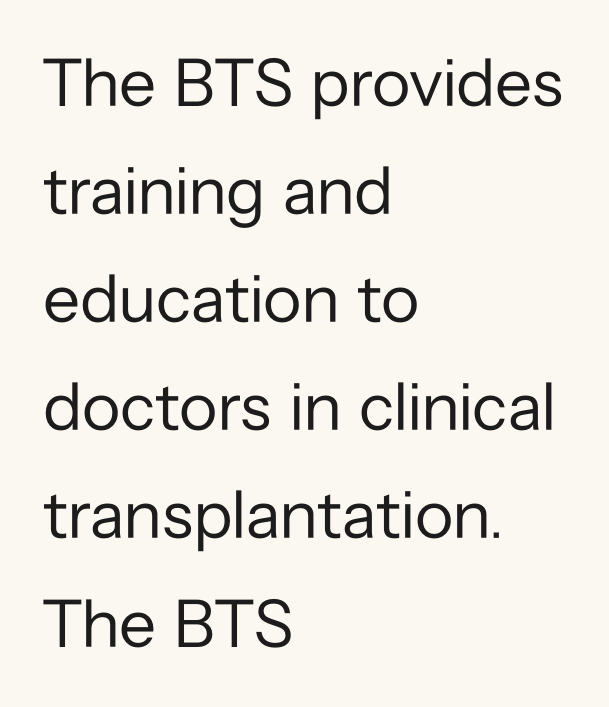
Q: Is the text bold? A: No.
Q: Is the text italic (slanted)? A: No, it is upright.
Q: Is the typeface a serif or a sans-serif typeface? A: Sans-serif.
Q: Is the text underlined? A: No.
Q: How is the paragraph aligned? A: Left-aligned.
Q: Is the spacing between letters normal or unusually wide? A: Normal.
Q: Is the spacing between lines tight, normal or loose? A: Normal.
Q: Width (condensed, normal, or wide)? A: Normal.
Q: Stroke contrast? A: Low.
Q: x-height? A: Medium.
Q: Monospaced? A: No.
